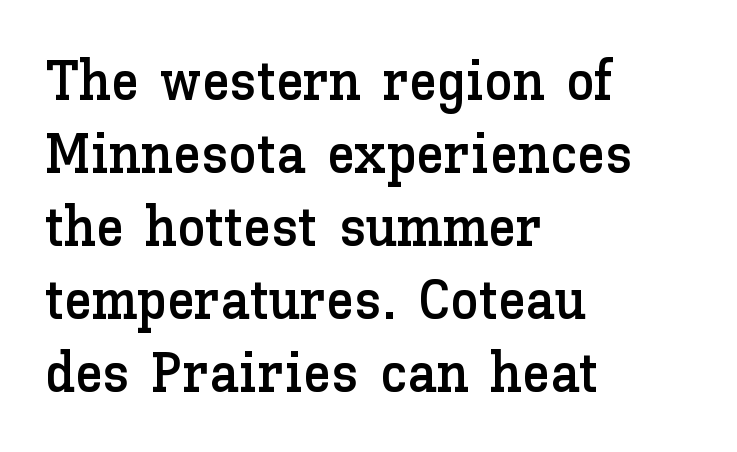
{"italic": "no", "width": "normal", "stroke_contrast": "low", "x_height": "medium", "monospaced": "no", "underline": "no", "align": "left", "line_spacing": "normal", "line_spacing_ratio": 1.28, "letter_spacing": "normal", "letter_spacing_em": 0.0, "glyph_px": 57}
